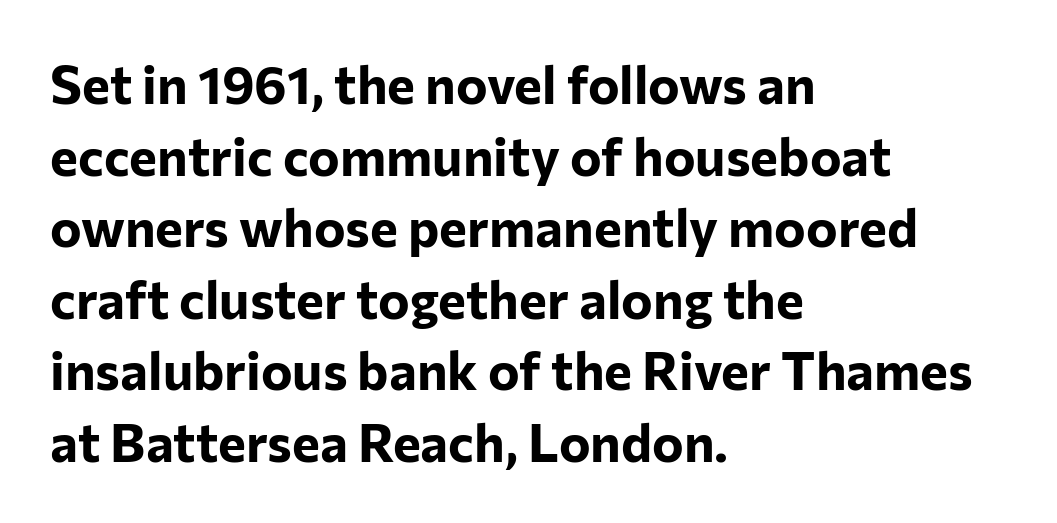
The image shows 53 px bold sans-serif type, upright; set left-aligned, normal line spacing (1.35x), normal letter spacing, not underlined; low stroke contrast and a medium x-height.
